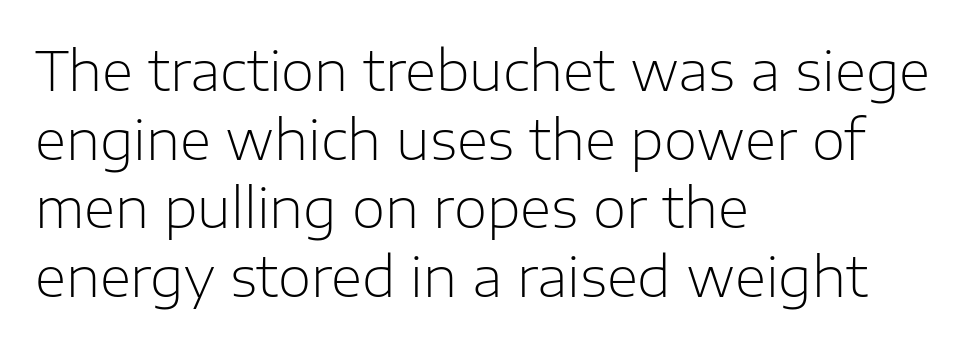
Q: Is the text bold? A: No.
Q: Is the text italic (slanted)? A: No, it is upright.
Q: Is the typeface a serif or a sans-serif typeface? A: Sans-serif.
Q: Is the text underlined? A: No.
Q: How is the paragraph aligned? A: Left-aligned.
Q: Is the spacing between letters normal or unusually wide? A: Normal.
Q: Is the spacing between lines tight, normal or loose? A: Normal.
Q: Width (condensed, normal, or wide)? A: Normal.
Q: Stroke contrast? A: Low.
Q: x-height? A: Medium.
Q: Monospaced? A: No.
